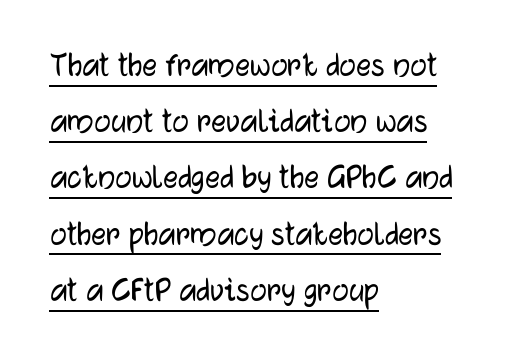
{"serif": "no", "italic": "no", "width": "normal", "stroke_contrast": "low", "x_height": "medium", "monospaced": "no", "underline": "yes", "align": "left", "line_spacing": "normal", "line_spacing_ratio": 1.52, "letter_spacing": "normal", "letter_spacing_em": 0.0, "glyph_px": 37}
